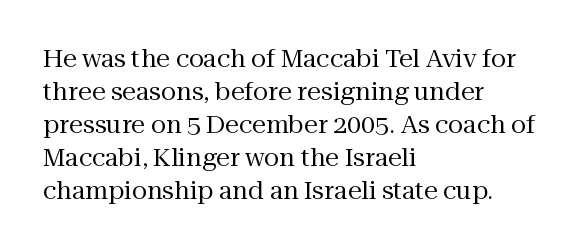
{"italic": "no", "bold": "no", "underline": "no", "align": "left", "line_spacing": "normal", "line_spacing_ratio": 1.32, "letter_spacing": "normal", "letter_spacing_em": 0.0, "glyph_px": 25}
